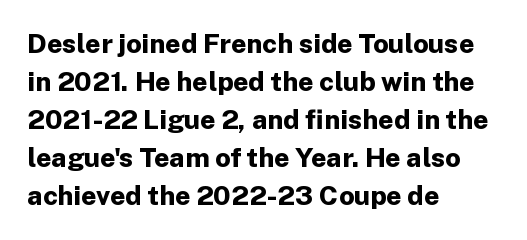
Nothing unusual about the tracking: characters are spaced as the font intends. Glance below the letters and you will spot only blank space. Designer's note — italics off, roman on. Alignment: flush left.
